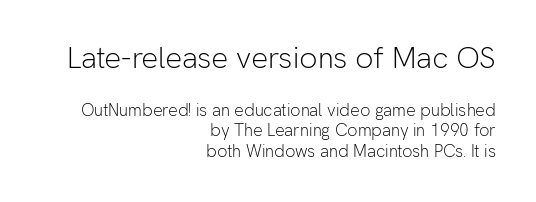
Q: Is the text bold? A: No.
Q: Is the text italic (slanted)? A: No, it is upright.
Q: Is the typeface a serif or a sans-serif typeface? A: Sans-serif.
Q: Is the text underlined? A: No.
Q: How is the paragraph aligned? A: Right-aligned.
Q: Is the spacing between letters normal or unusually wide? A: Normal.
Q: Which block of text is set in a larger size, the first (top) or the second (bottom)? A: The first (top) one.
Q: Width (condensed, normal, or wide)? A: Normal.
Q: Stroke contrast? A: Low.
Q: x-height? A: Medium.
Q: Monospaced? A: No.
